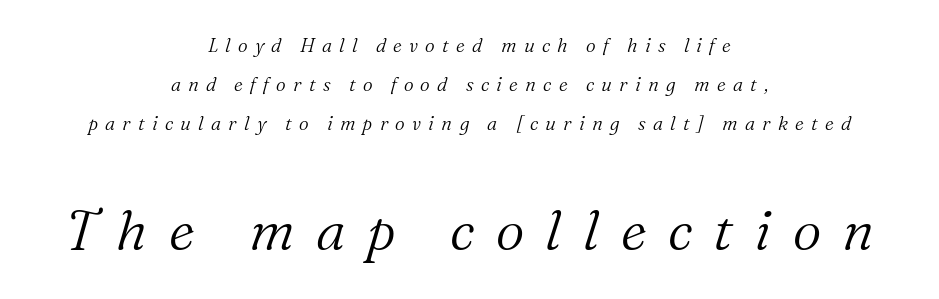
The image shows 56 px light serif type, italic (leaning right); set centered, loose line spacing (2.06x), unusually wide letter spacing (+0.38 em), not underlined; the second (bottom) block is 2.95x larger; medium stroke contrast and a medium x-height.
